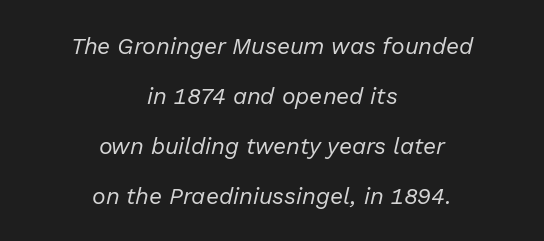
Q: Is the text bold? A: No.
Q: Is the text italic (slanted)? A: Yes, it leans right by about 13 degrees.
Q: Is the text underlined? A: No.
Q: How is the paragraph aligned? A: Centered.
Q: Is the spacing between letters normal or unusually wide? A: Normal.
Q: Is the spacing between lines tight, normal or loose? A: Loose.
